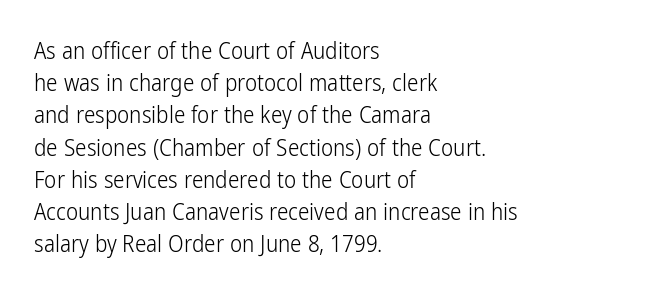
Q: Is the text bold? A: No.
Q: Is the text italic (slanted)? A: No, it is upright.
Q: Is the text underlined? A: No.
Q: How is the paragraph aligned? A: Left-aligned.
Q: Is the spacing between letters normal or unusually wide? A: Normal.
Q: Is the spacing between lines tight, normal or loose? A: Normal.
